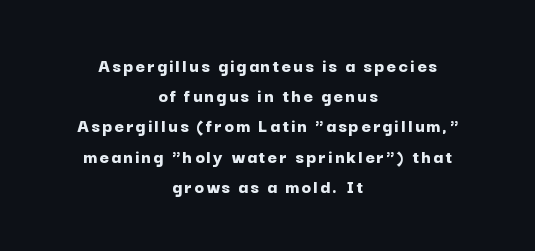
Q: Is the text bold? A: Yes.
Q: Is the text italic (slanted)? A: No, it is upright.
Q: Is the text underlined? A: No.
Q: How is the paragraph aligned? A: Centered.
Q: Is the spacing between lines tight, normal or loose? A: Normal.
